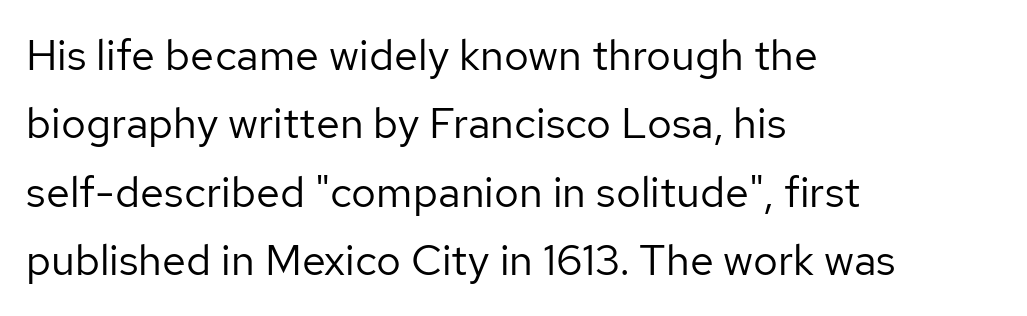
The image shows 43 px regular-weight sans-serif type, upright; set left-aligned, normal line spacing (1.59x), normal letter spacing, not underlined; low stroke contrast and a medium x-height.
